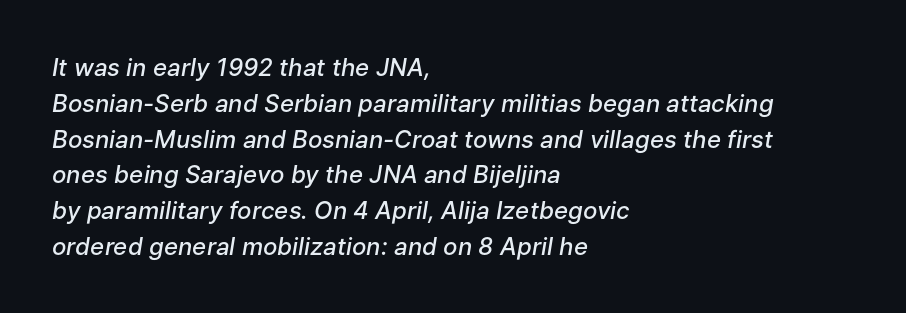
{"italic": "yes", "lean": "right", "slant_degrees": 9, "bold": "semi", "underline": "no", "align": "left", "line_spacing": "normal", "line_spacing_ratio": 1.49, "letter_spacing": "normal", "letter_spacing_em": 0.0, "glyph_px": 24}
